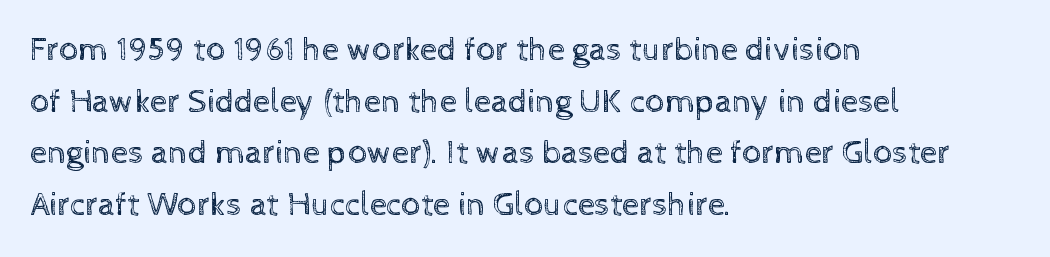
{"italic": "no", "bold": "no", "weight": "regular", "width": "normal", "x_height": "medium", "monospaced": "no", "underline": "no", "align": "left", "line_spacing": "normal", "line_spacing_ratio": 1.52, "letter_spacing": "normal", "letter_spacing_em": 0.0, "glyph_px": 34}
